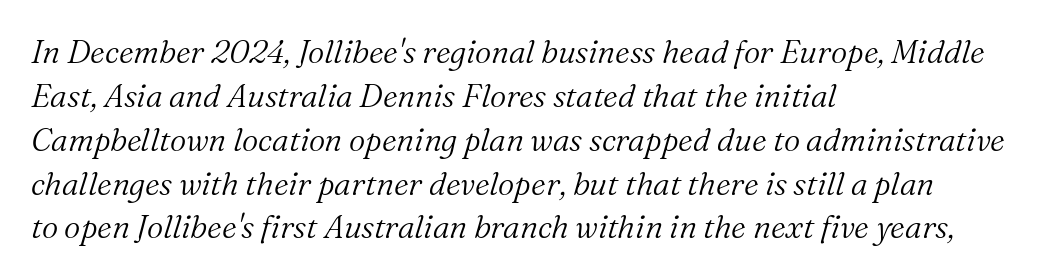
The image shows 32 px light serif type, italic (leaning right); set left-aligned, normal line spacing (1.37x), normal letter spacing, not underlined; medium stroke contrast and a medium x-height.
